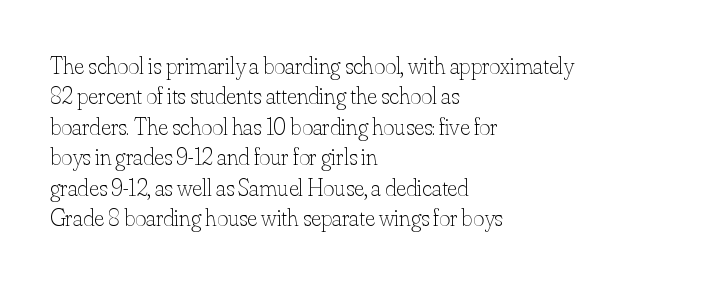
The image shows 24 px text type, upright; set left-aligned, normal line spacing (1.27x), normal letter spacing, not underlined.
